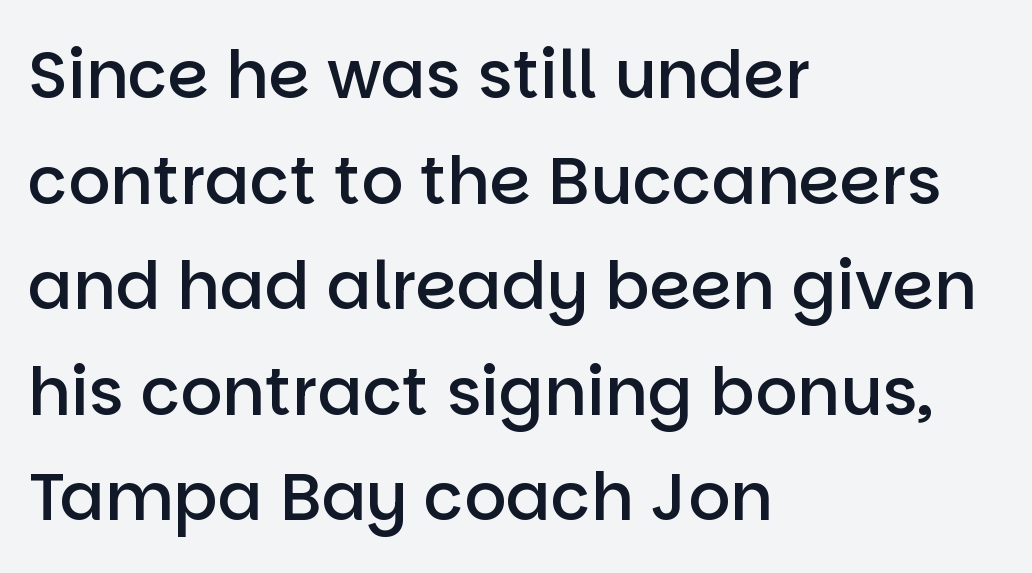
The image shows 66 px semibold sans-serif type, upright; set left-aligned, normal line spacing (1.6x), normal letter spacing, not underlined; low stroke contrast and a large x-height.
